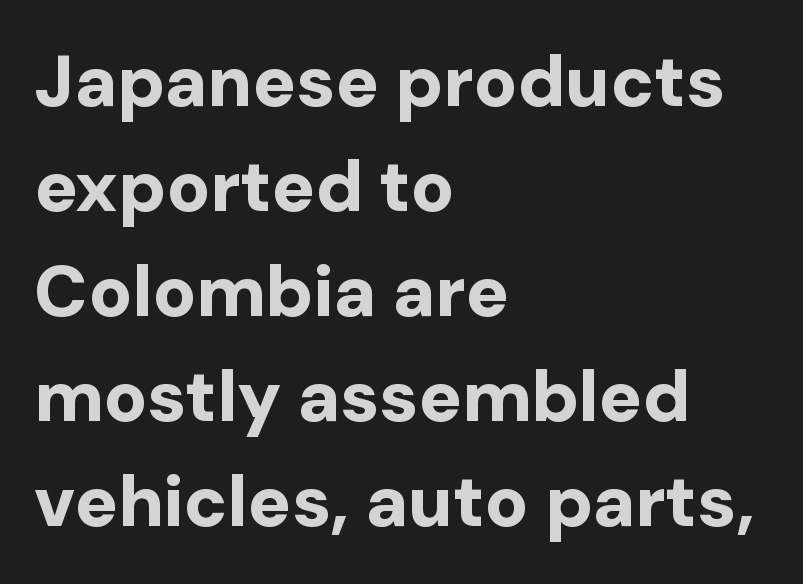
Q: Is the text bold? A: Yes.
Q: Is the text italic (slanted)? A: No, it is upright.
Q: Is the typeface a serif or a sans-serif typeface? A: Sans-serif.
Q: Is the text underlined? A: No.
Q: How is the paragraph aligned? A: Left-aligned.
Q: Is the spacing between letters normal or unusually wide? A: Normal.
Q: Is the spacing between lines tight, normal or loose? A: Normal.
Q: Width (condensed, normal, or wide)? A: Normal.
Q: Stroke contrast? A: Low.
Q: x-height? A: Medium.
Q: Monospaced? A: No.
